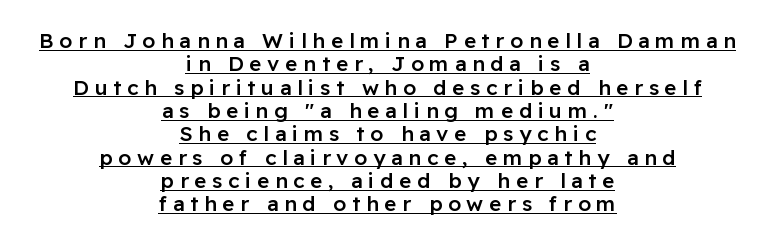
The image shows 21 px text type, upright; set centered, tight line spacing (1.11x), unusually wide letter spacing (+0.27 em), underlined.
